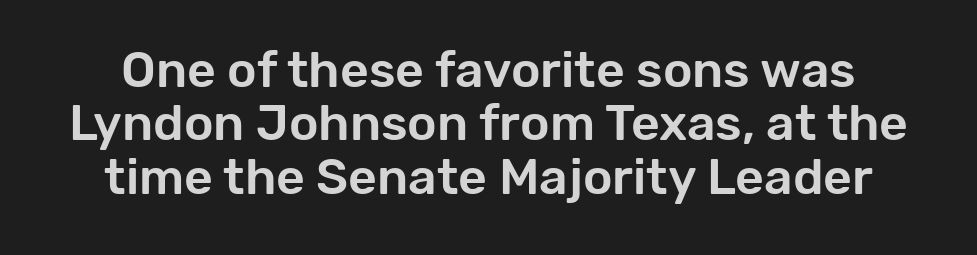
The image shows 50 px sans-serif type, upright; set tight line spacing (1.07x), normal letter spacing, not underlined; low stroke contrast and a medium x-height.
